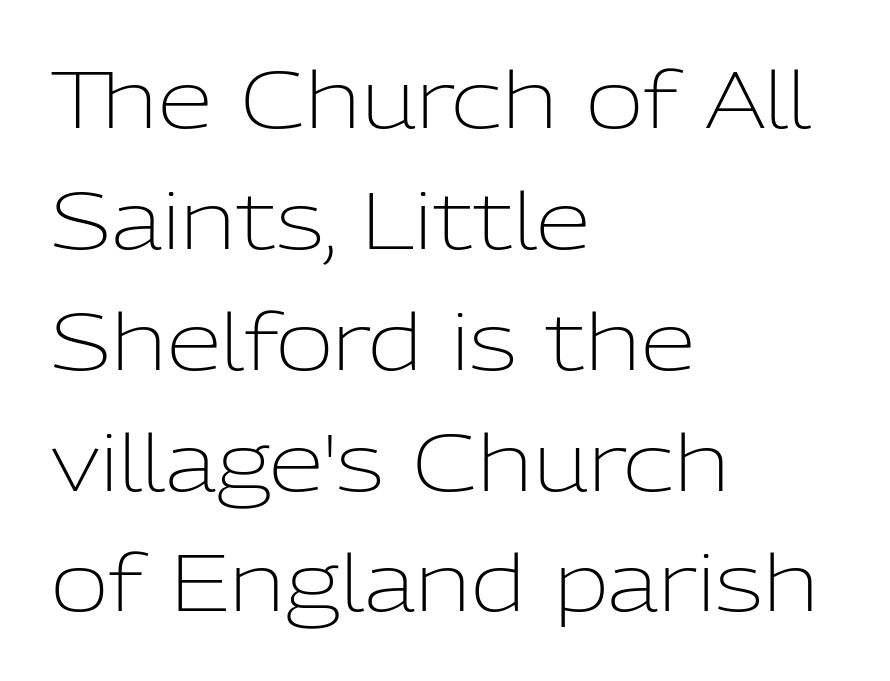
Q: Is the text bold? A: No.
Q: Is the text italic (slanted)? A: No, it is upright.
Q: Is the typeface a serif or a sans-serif typeface? A: Sans-serif.
Q: Is the text underlined? A: No.
Q: How is the paragraph aligned? A: Left-aligned.
Q: Is the spacing between letters normal or unusually wide? A: Normal.
Q: Is the spacing between lines tight, normal or loose? A: Normal.
Q: Width (condensed, normal, or wide)? A: Normal.
Q: Stroke contrast? A: Low.
Q: x-height? A: Medium.
Q: Monospaced? A: No.
